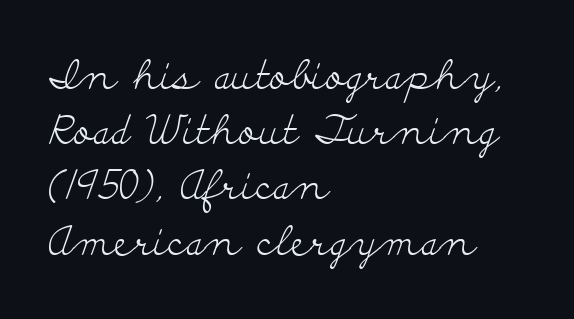
The image shows 40 px light, wide serif type; set left-aligned, normal line spacing (1.38x), normal letter spacing, not underlined; low stroke contrast and a small x-height.
